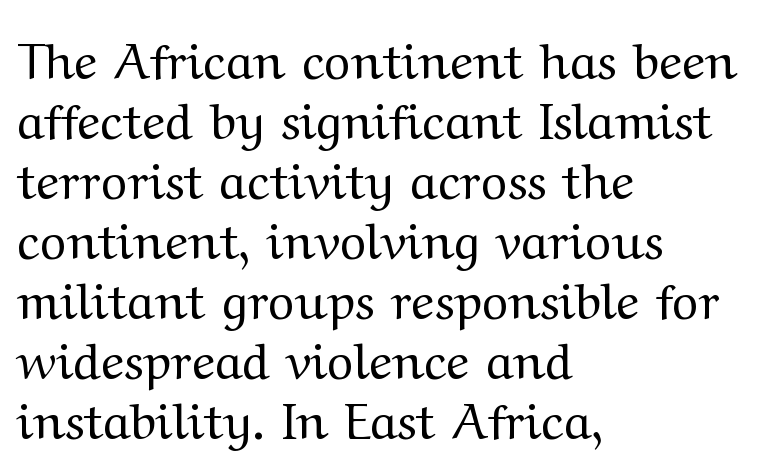
The image shows 50 px regular-weight, wide serif type, upright; set left-aligned, line spacing 1.2x, normal letter spacing, not underlined; medium stroke contrast and a medium x-height.
